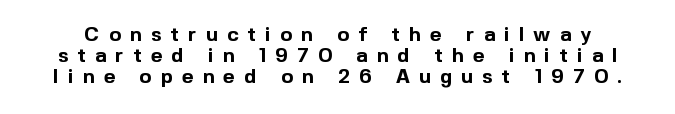
The specimen omits any rule beneath the text block's lines. You could only call the tracking loose — the letters float apart. The lettering stays uniformly vertical, giving the passage a roman look. Summary of weight: heavy, a full bold. The passage shown stacks its lines with hardly any gap.
